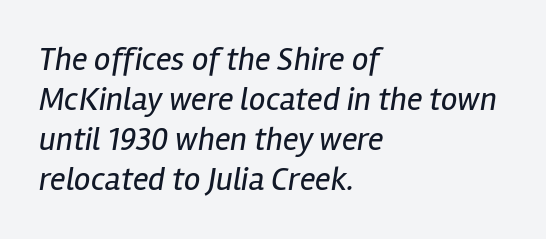
{"italic": "yes", "lean": "right", "slant_degrees": 12, "bold": "no", "weight": "regular", "width": "condensed", "stroke_contrast": "low", "x_height": "medium", "monospaced": "no", "underline": "no", "align": "left", "line_spacing_ratio": 1.21, "letter_spacing": "normal", "letter_spacing_em": 0.0, "glyph_px": 33}
